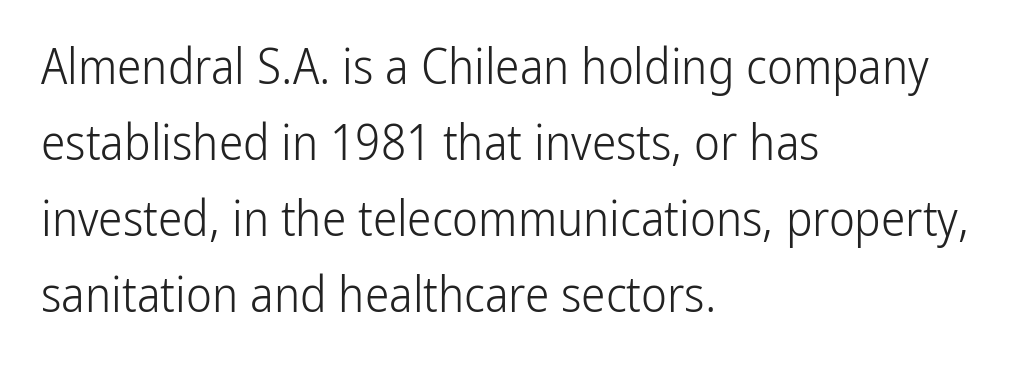
Letter spacing: default. A classic flush-left, rag-right setting is used for this passage. This block has exactly the height ordinary leading produces. The letters carry no serifs — their stems end cleanly without finishing strokes.
